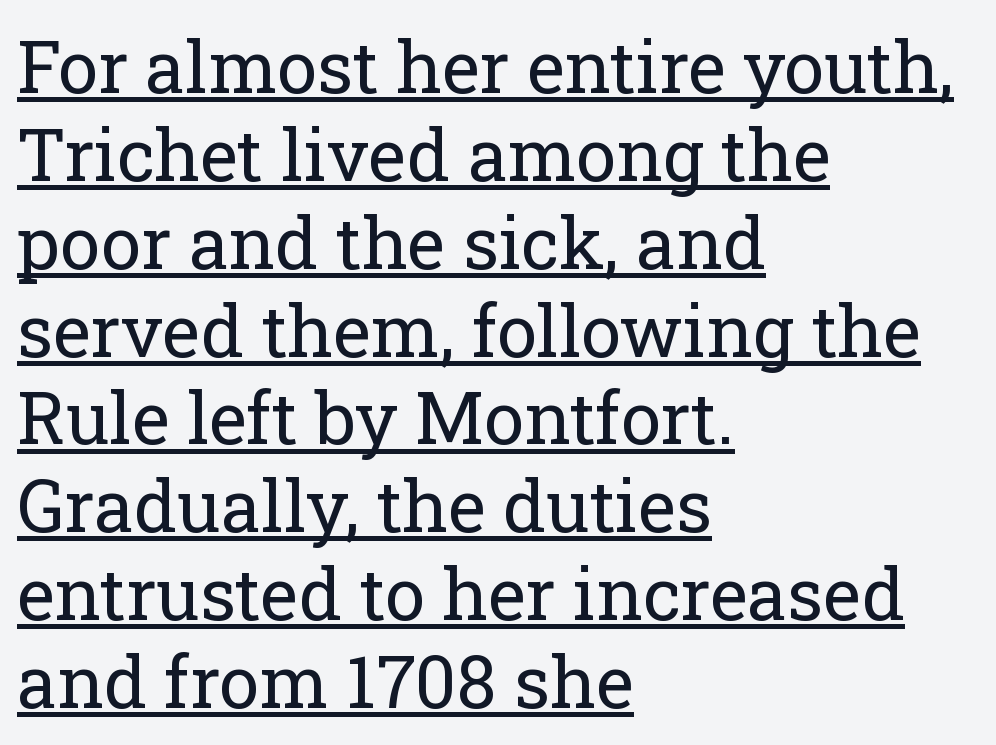
In terms of posture, this sample is upright. The rendering keeps characters at their native spacing. Examine the stroke ends and you'll spot serifs. The rendering uses natural spacing where letterforms have individual widths.
